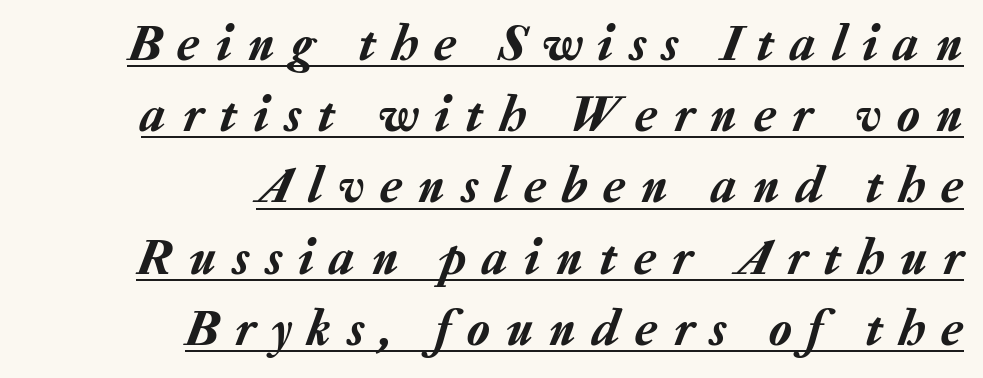
{"italic": "yes", "lean": "right", "slant_degrees": 20, "width": "normal", "stroke_contrast": "low", "x_height": "medium", "monospaced": "no", "underline": "yes", "align": "right", "line_spacing": "normal", "line_spacing_ratio": 1.37, "letter_spacing": "wide", "letter_spacing_em": 0.32, "glyph_px": 52}
